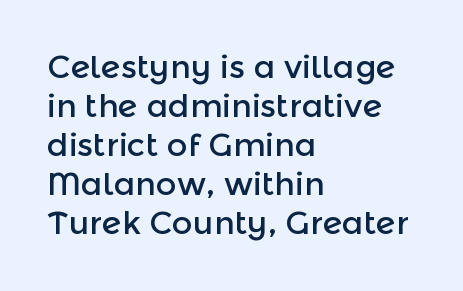
The image shows 32 px sans-serif type, upright; set left-aligned, line spacing 1.22x, normal letter spacing, not underlined; a medium x-height.
